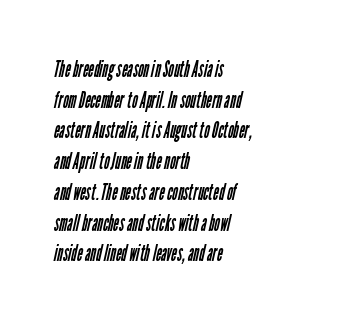
Q: Is the text bold? A: No.
Q: Is the text underlined? A: No.
Q: How is the paragraph aligned? A: Left-aligned.
Q: Is the spacing between letters normal or unusually wide? A: Normal.
Q: Is the spacing between lines tight, normal or loose? A: Normal.
